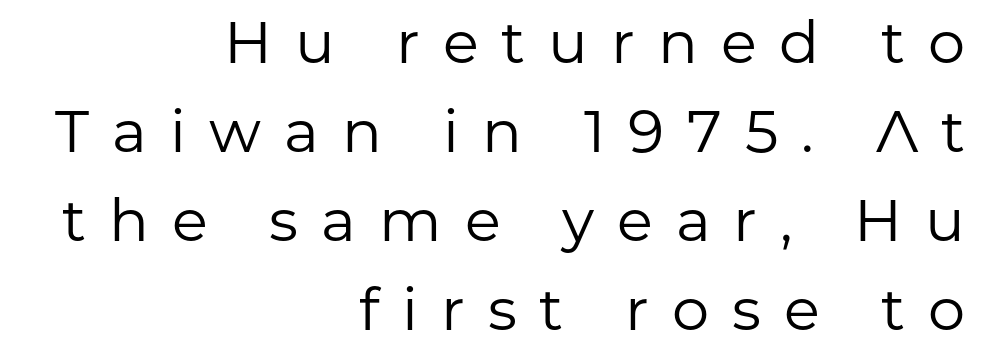
{"serif": "no", "italic": "no", "bold": "no", "weight": "regular", "width": "normal", "stroke_contrast": "low", "x_height": "medium", "monospaced": "no", "underline": "no", "align": "right", "line_spacing": "normal", "line_spacing_ratio": 1.51, "letter_spacing": "wide", "letter_spacing_em": 0.39, "glyph_px": 59}
